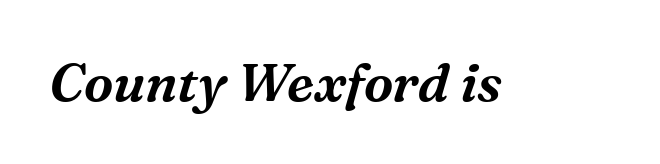
Character widths vary here, with narrow letters taking less room than wide ones. Clear beneath every line of the passage. The type is set solid horizontally, with unmodified tracking. The passage shown leans; its letterforms are oblique.
